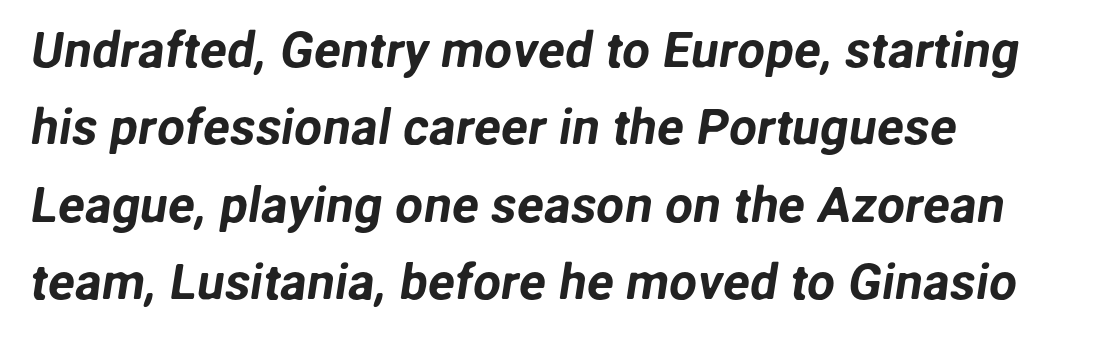
The image shows 50 px sans-serif type; set left-aligned, normal line spacing (1.55x), normal letter spacing, not underlined; low stroke contrast and a medium x-height.
